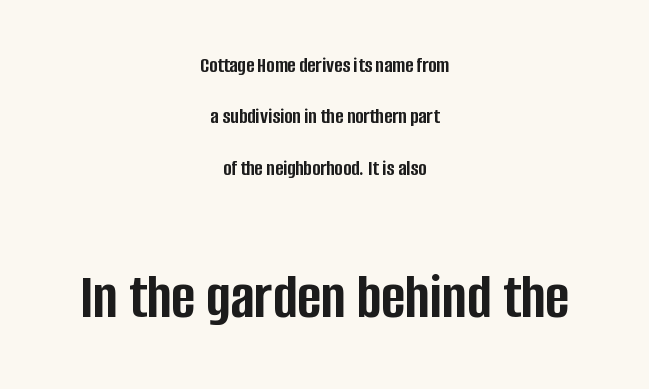
{"serif": "no", "italic": "no", "bold": "yes", "weight": "semibold", "width": "condensed", "stroke_contrast": "low", "x_height": "large", "monospaced": "no", "underline": "no", "align": "center", "line_spacing": "loose", "line_spacing_ratio": 2.33, "letter_spacing": "normal", "letter_spacing_em": 0.0, "larger_block": "second", "size_ratio": 2.95, "glyph_px": 65}
